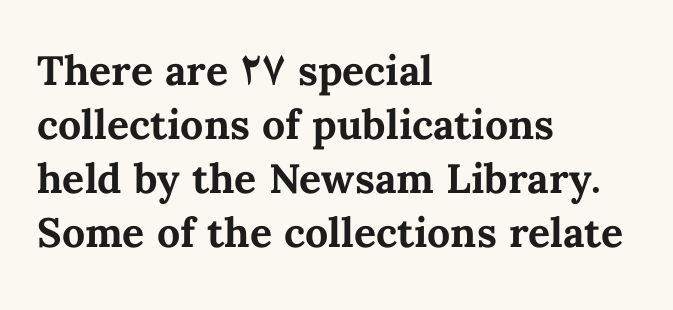
{"italic": "no", "bold": "yes", "weight": "bold", "width": "normal", "stroke_contrast": "medium", "x_height": "medium", "monospaced": "no", "underline": "no", "align": "left", "line_spacing": "normal", "line_spacing_ratio": 1.32, "letter_spacing": "normal", "letter_spacing_em": 0.0, "glyph_px": 41}
